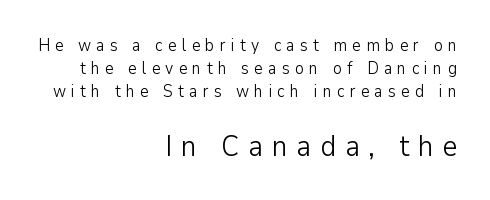
Note the varied advance widths — an 'i' is clearly narrower than an 'm'. Is the stroke heavy? The answer is a plain regular-or-lighter. What kind of face is this? One without serifs — a sans. The ragged edge is on the left, which tells us the setting is flush right. The designer left line spacing at the default. Top chunk: small. Bottom chunk: large.
